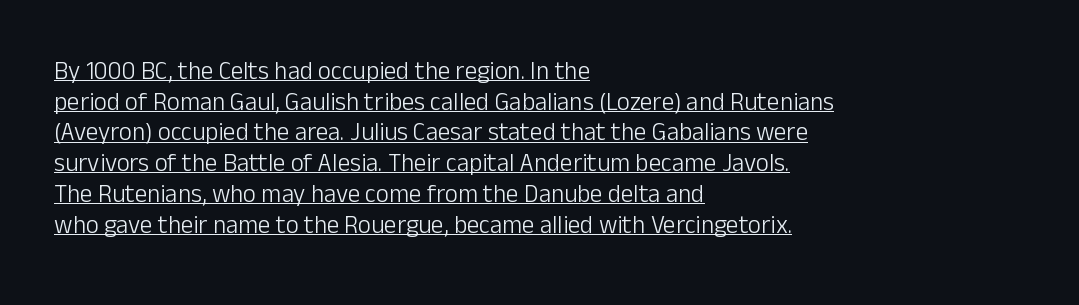
{"italic": "no", "bold": "no", "underline": "yes", "align": "left", "line_spacing_ratio": 1.23, "letter_spacing": "normal", "letter_spacing_em": 0.0, "glyph_px": 25}
